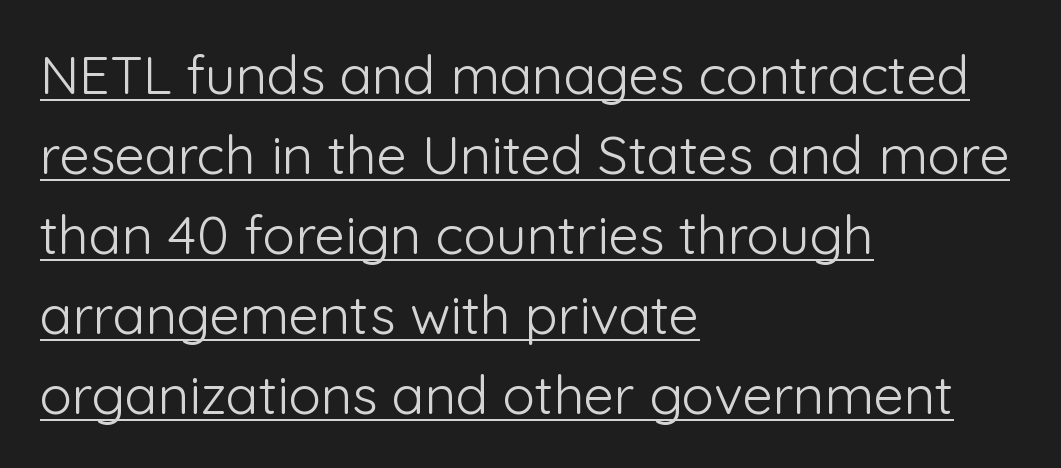
Looks like regular typesetting: each glyph gets only the width it needs. Vertical spacing — default. The face looks like a standard text weight, possibly lighter. Style check: upright. Serif or sans? Sans — the stroke terminals are bare.
